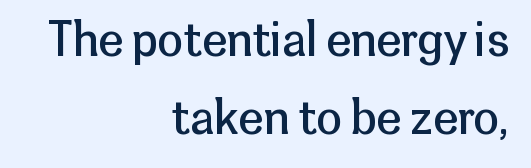
Q: Is the text bold? A: No.
Q: Is the text italic (slanted)? A: No, it is upright.
Q: Is the typeface a serif or a sans-serif typeface? A: Sans-serif.
Q: Is the text underlined? A: No.
Q: How is the paragraph aligned? A: Right-aligned.
Q: Is the spacing between letters normal or unusually wide? A: Normal.
Q: Is the spacing between lines tight, normal or loose? A: Normal.
Q: Width (condensed, normal, or wide)? A: Normal.
Q: Stroke contrast? A: Low.
Q: x-height? A: Medium.
Q: Monospaced? A: No.
